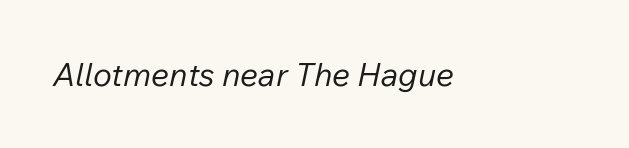
These lines keep a tight, regular rhythm from letter to letter. Note the varied advance widths — an 'i' is clearly narrower than an 'm'. The foot of each line stays bare and open. Quick note: italic.
